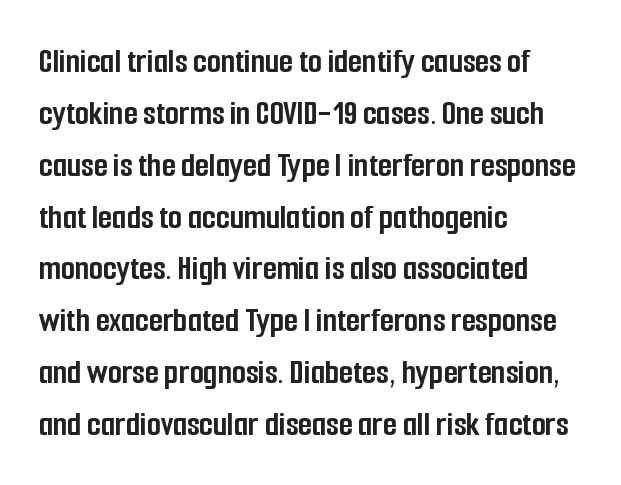
When letters stand straight like this, we call the style roman or upright. These lines stack with their left ends in a neat column. Has an underline been added? It has not. These lines keep a tight, regular rhythm from letter to letter. Compared with an ordinary text face, these strokes are far heavier — a full bold. This block has exactly the height ordinary leading produces.
